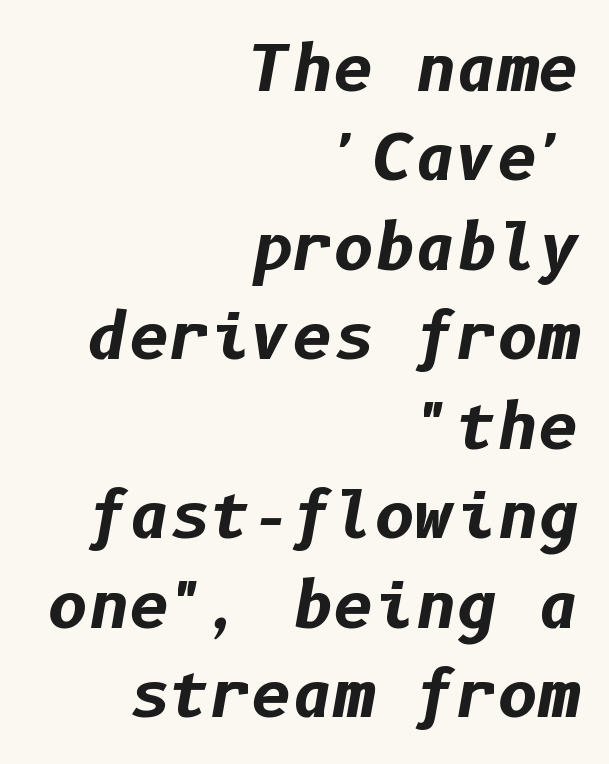
Looking at the ascenders, they clearly lean. Horizontally, the lines are justified to the trailing edge only. Unmarked baselines from the first word to the last. Evenly set lines give the paragraph a standard silhouette. Letter spacing: default. The face used here has the dense, thick strokes of a bold.
